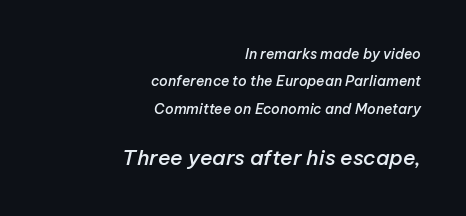
Students, note that the glyphs here touch the page at normal intervals. Reading top to bottom, the characters get bigger at the block break. Leading: increased. Compared with a flush-left layout, this one pins lines to the opposite, right side. Emphasis by weight is partial: semibold. Descender tails drop into unmarked territory.
